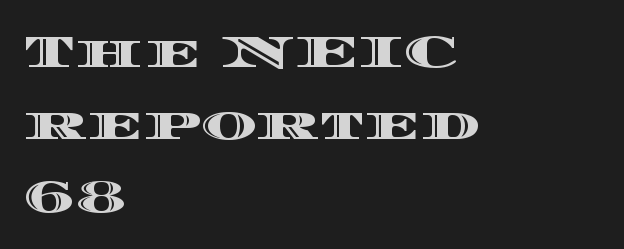
{"italic": "no", "width": "wide", "x_height": "large", "monospaced": "no", "underline": "no", "align": "left", "line_spacing": "normal", "line_spacing_ratio": 1.54, "letter_spacing": "normal", "letter_spacing_em": 0.0, "glyph_px": 47}
